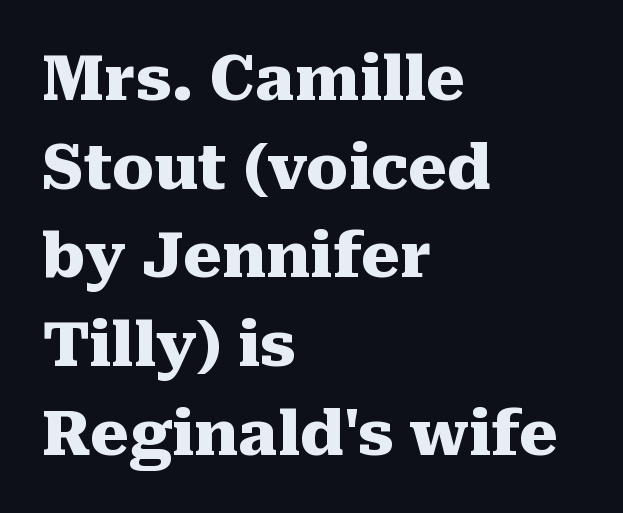
{"serif": "yes", "italic": "no", "bold": "yes", "weight": "heavy", "width": "normal", "stroke_contrast": "medium", "x_height": "medium", "monospaced": "no", "underline": "no", "align": "left", "line_spacing": "normal", "line_spacing_ratio": 1.43, "letter_spacing": "normal", "letter_spacing_em": 0.0, "glyph_px": 62}
